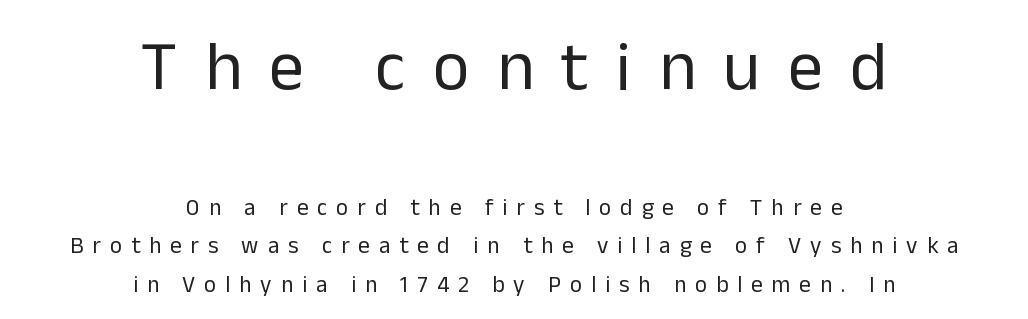
The rendering uses natural spacing where letterforms have individual widths. Nope, not italic — everything's standing straight. Does the copy run flush right? No — it is centered line by line. Each stroke keeps to a modest, everyday thickness or less.
